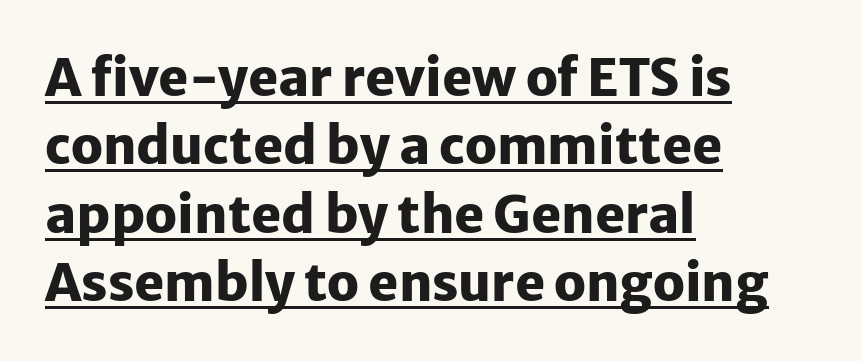
The letterforms sit shoulder to shoulder at normal distance. Regarding leading, the lines here are spaced in the standard way. A dark, heavy texture on the line: the type is bold. Caption: lettering with a line underneath.
